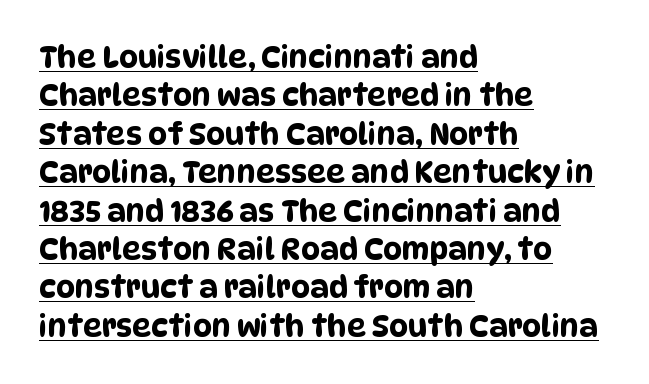
The image shows 30 px condensed sans-serif type; set left-aligned, normal line spacing (1.28x), normal letter spacing, underlined; low stroke contrast and a large x-height.
